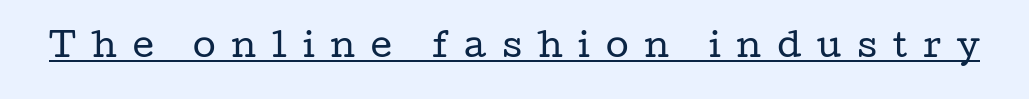
Q: Is the text bold? A: No.
Q: Is the text italic (slanted)? A: No, it is upright.
Q: Is the typeface a serif or a sans-serif typeface? A: Serif.
Q: Is the text underlined? A: Yes.
Q: Is the spacing between letters normal or unusually wide? A: Unusually wide.
Q: Width (condensed, normal, or wide)? A: Wide.
Q: Stroke contrast? A: Low.
Q: x-height? A: Medium.
Q: Monospaced? A: No.
